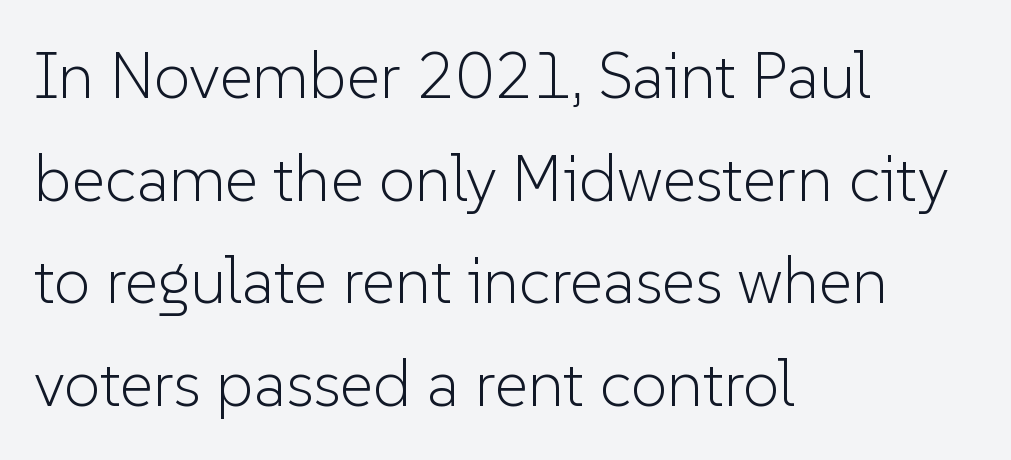
{"serif": "no", "italic": "no", "bold": "no", "weight": "light", "width": "normal", "stroke_contrast": "low", "x_height": "medium", "monospaced": "no", "underline": "no", "align": "left", "line_spacing": "normal", "line_spacing_ratio": 1.58, "letter_spacing": "normal", "letter_spacing_em": 0.0, "glyph_px": 65}
